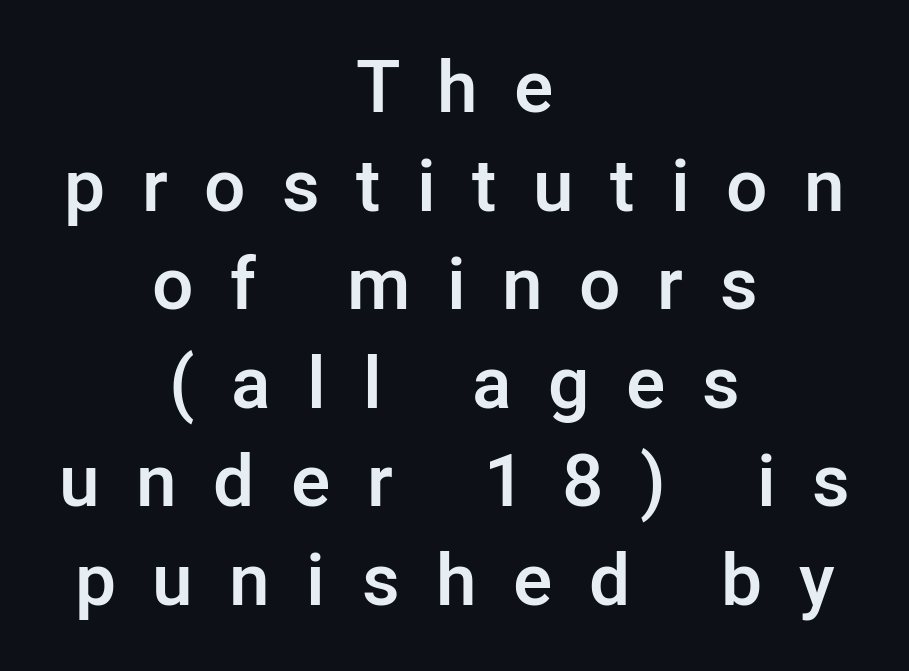
Heft: intermediate — a semibold. To sum up the face: it is a sans, with no serifs. Nobody drew a line under any word here. Note the varied advance widths — an 'i' is clearly narrower than an 'm'.
